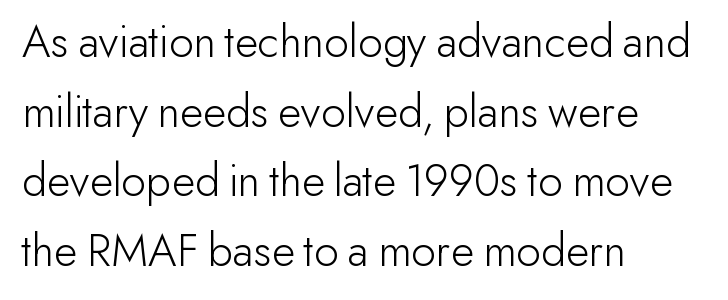
A normal amount of white space separates one row of letters from the next. The typography opts for an upright posture over an oblique one. Stroke terminals: plain, sans-serif. A clean baseline with only descenders dipping below it. The compositor pushed each line to the left boundary. Students, note that the glyphs here touch the page at normal intervals.
